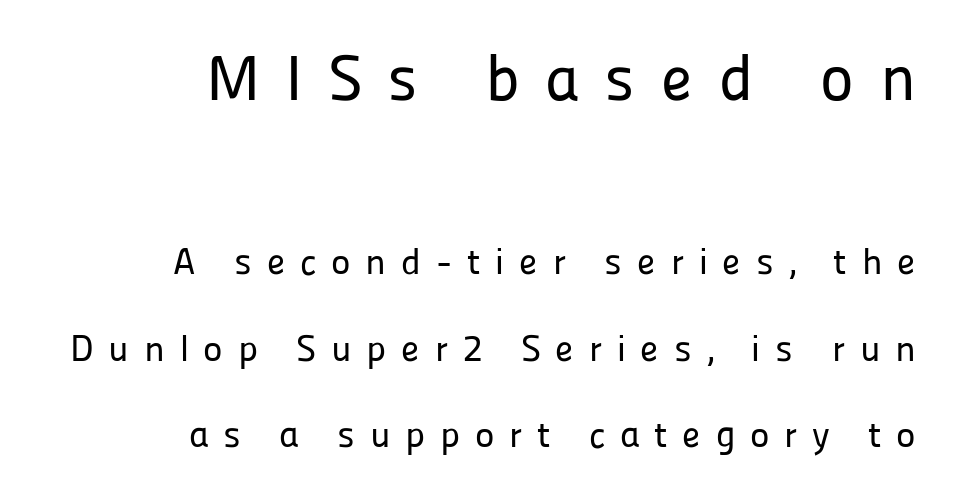
The rendering uses natural spacing where letterforms have individual widths. The rendering uses a large line-height, opening up the rows. There is plenty of visible air inserted between adjacent glyphs. These lines were composed using upright roman letters. Words float on clear page, feet unadorned.
